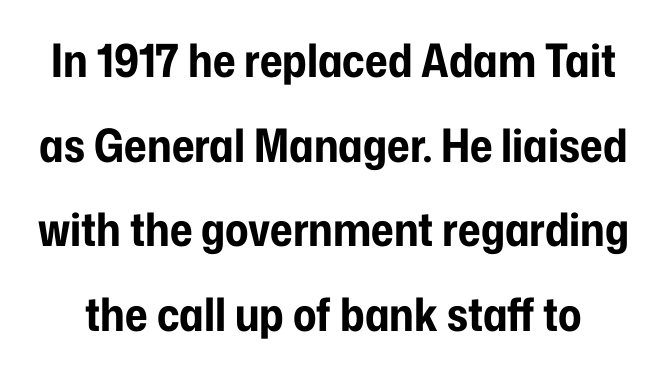
The image shows 46 px bold, condensed sans-serif type, upright; set line spacing 1.84x, normal letter spacing, not underlined; low stroke contrast and a medium x-height.
